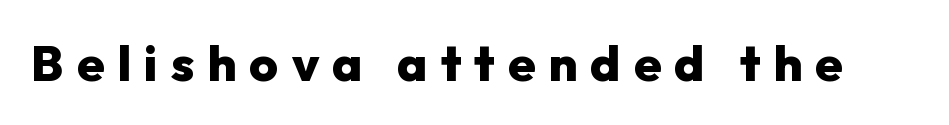
{"serif": "no", "italic": "no", "bold": "yes", "weight": "heavy", "width": "normal", "stroke_contrast": "low", "x_height": "medium", "monospaced": "no", "underline": "no", "letter_spacing": "wide", "letter_spacing_em": 0.26, "glyph_px": 50}
